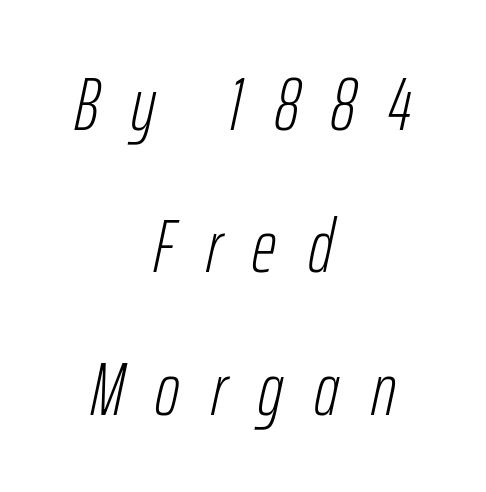
Q: Is the text bold? A: No.
Q: Is the text italic (slanted)? A: Yes, it leans right by about 12 degrees.
Q: Is the text underlined? A: No.
Q: How is the paragraph aligned? A: Centered.
Q: Is the spacing between letters normal or unusually wide? A: Unusually wide.
Q: Is the spacing between lines tight, normal or loose? A: Loose.
Q: Width (condensed, normal, or wide)? A: Condensed.
Q: Stroke contrast? A: Low.
Q: x-height? A: Medium.
Q: Monospaced? A: No.
